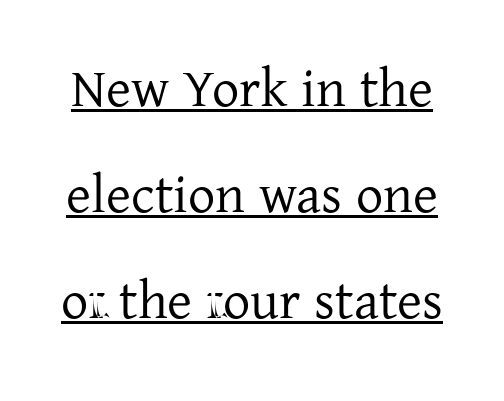
The image shows 54 px serif type, upright; set loose line spacing (1.96x), normal letter spacing, underlined; low stroke contrast and a medium x-height.
